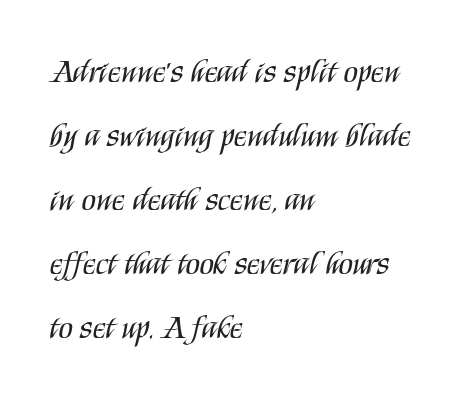
Q: Is the text bold? A: No.
Q: Is the text italic (slanted)? A: Yes.
Q: Is the typeface a serif or a sans-serif typeface? A: Sans-serif.
Q: Is the text underlined? A: No.
Q: How is the paragraph aligned? A: Left-aligned.
Q: Is the spacing between letters normal or unusually wide? A: Normal.
Q: Is the spacing between lines tight, normal or loose? A: Loose.
Q: Width (condensed, normal, or wide)? A: Condensed.
Q: Stroke contrast? A: Medium.
Q: x-height? A: Large.
Q: Monospaced? A: No.
